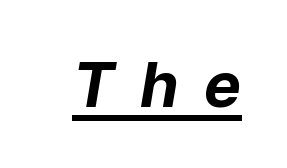
The image shows 62 px bold sans-serif type; set unusually wide letter spacing (+0.41 em), underlined; low stroke contrast and a medium x-height.
